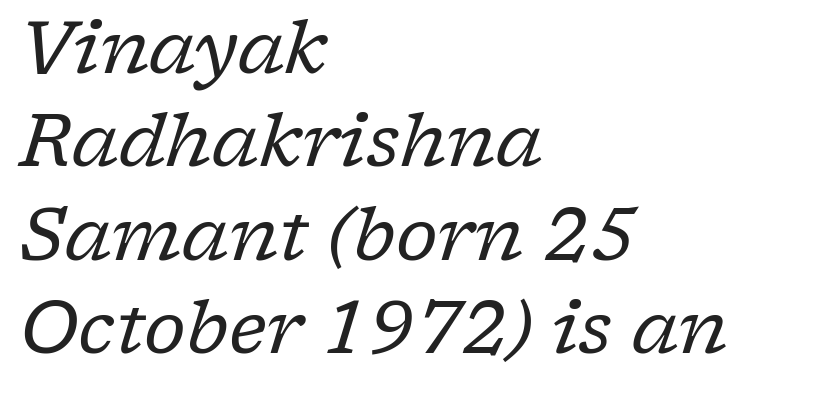
The face used here is proportionally spaced, like ordinary book or web type. The paragraph shown leans on its left margin. The text carries the slant typical of an italic or oblique font. Tracking value appears to be zero — textbook default spacing. The cut favours lightness, reaching ordinary text weight at its darkest. Students, observe: this is what conventionally led text looks like.
